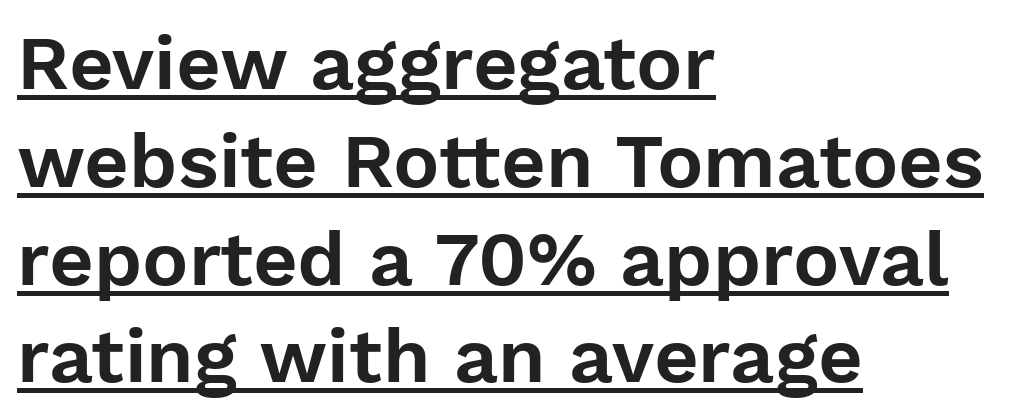
{"serif": "no", "italic": "no", "width": "normal", "stroke_contrast": "low", "x_height": "medium", "monospaced": "no", "underline": "yes", "align": "left", "line_spacing": "normal", "line_spacing_ratio": 1.27, "letter_spacing": "normal", "letter_spacing_em": 0.0, "glyph_px": 77}
